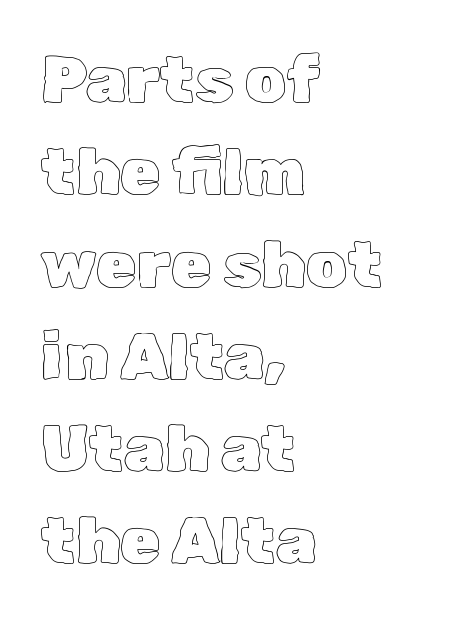
The image shows 65 px text type, upright; set left-aligned, normal line spacing (1.42x), normal letter spacing, not underlined; a medium x-height.
